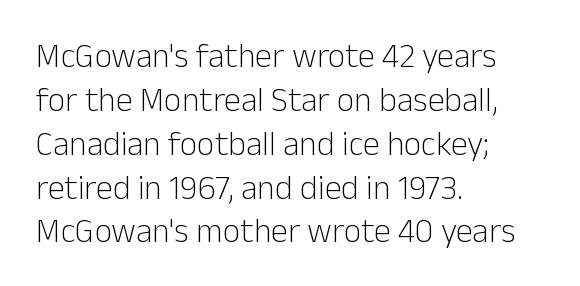
Q: Is the text bold? A: No.
Q: Is the text italic (slanted)? A: No, it is upright.
Q: Is the typeface a serif or a sans-serif typeface? A: Sans-serif.
Q: Is the text underlined? A: No.
Q: How is the paragraph aligned? A: Left-aligned.
Q: Is the spacing between letters normal or unusually wide? A: Normal.
Q: Is the spacing between lines tight, normal or loose? A: Normal.
Q: Width (condensed, normal, or wide)? A: Normal.
Q: Stroke contrast? A: Low.
Q: x-height? A: Medium.
Q: Monospaced? A: No.
